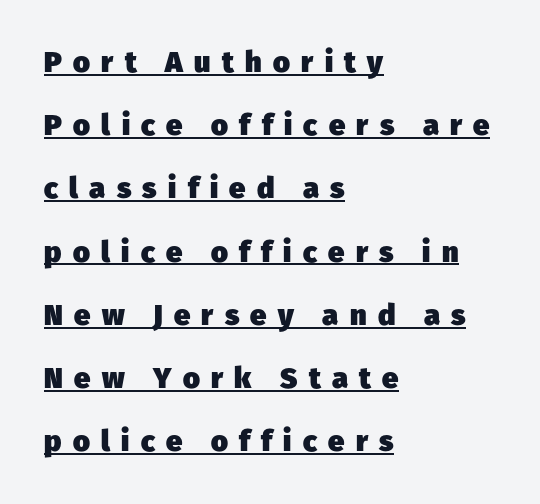
The image shows 29 px heavy sans-serif type; set left-aligned, loose line spacing (2.18x), unusually wide letter spacing (+0.39 em), underlined; low stroke contrast and a medium x-height.
